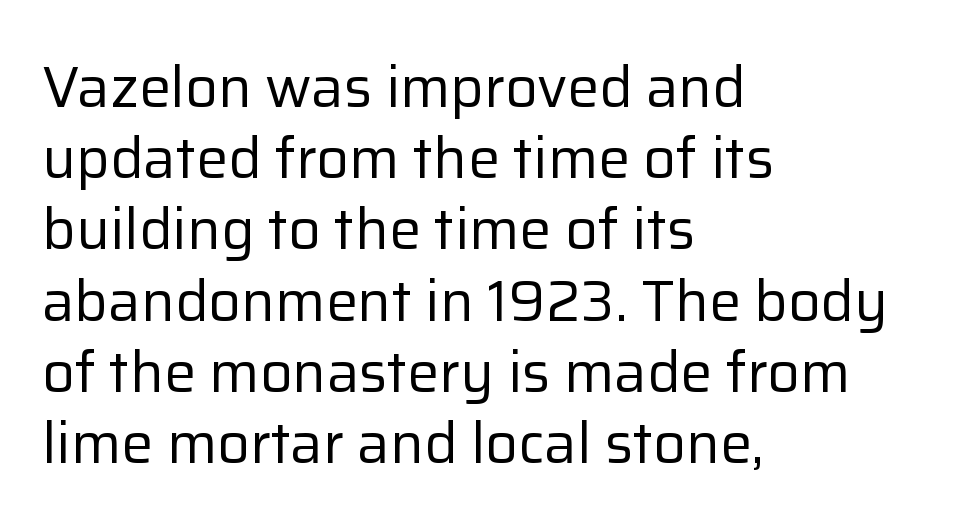
Q: Is the text bold? A: No.
Q: Is the text italic (slanted)? A: No, it is upright.
Q: Is the typeface a serif or a sans-serif typeface? A: Sans-serif.
Q: Is the text underlined? A: No.
Q: How is the paragraph aligned? A: Left-aligned.
Q: Is the spacing between letters normal or unusually wide? A: Normal.
Q: Is the spacing between lines tight, normal or loose? A: Normal.
Q: Width (condensed, normal, or wide)? A: Normal.
Q: Stroke contrast? A: Low.
Q: x-height? A: Medium.
Q: Monospaced? A: No.
